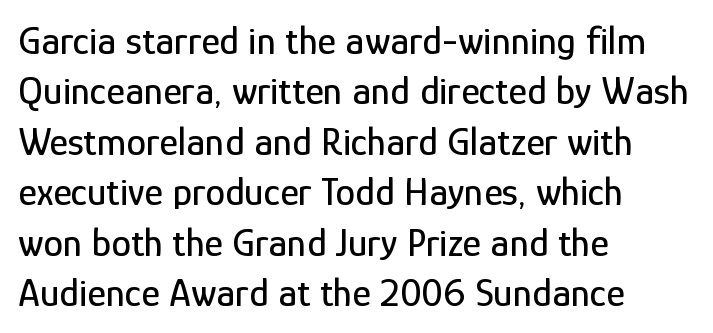
Honestly, there is no underline to notice here at all. The specimen reads as upright at a glance. Letterform terminals end flat and unadorned throughout the passage. Is the letter spacing exaggerated? No — it looks like the ordinary default. Which margin do the lines hug? The left one — the right edge is uneven.
